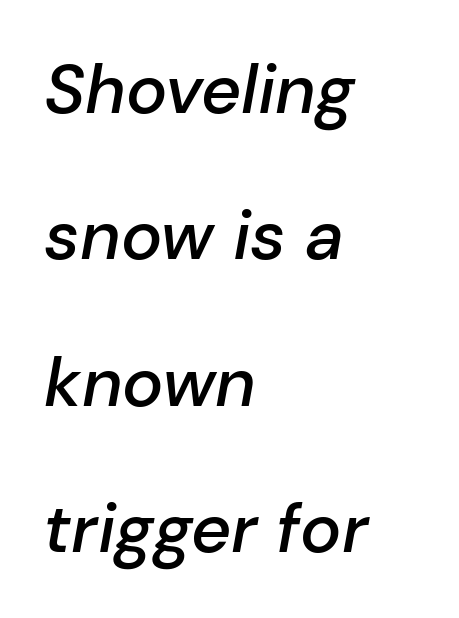
The image shows 69 px semibold type, italic (leaning right); set left-aligned, loose line spacing (2.12x), normal letter spacing, not underlined; low stroke contrast and a medium x-height.
